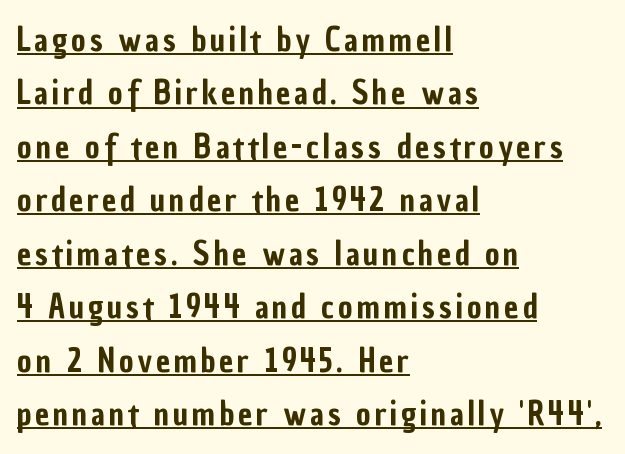
{"serif": "no", "italic": "no", "width": "condensed", "stroke_contrast": "low", "x_height": "medium", "monospaced": "no", "underline": "yes", "align": "left", "line_spacing": "normal", "line_spacing_ratio": 1.67, "glyph_px": 32}
